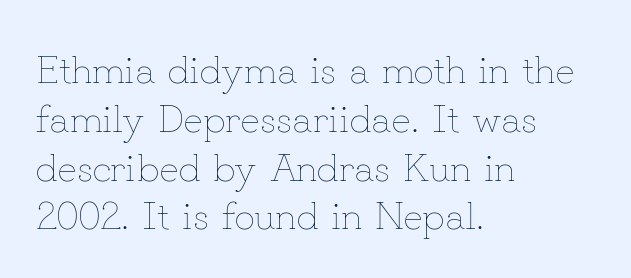
The image shows 40 px thin type, upright; set left-aligned, line spacing 1.22x, normal letter spacing, not underlined; low stroke contrast and a small x-height.
